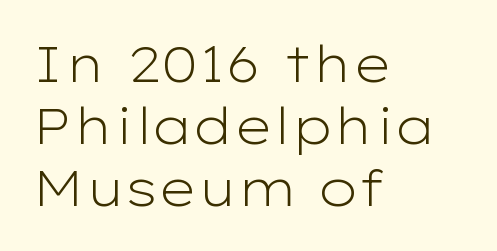
Q: Is the text bold? A: No.
Q: Is the text italic (slanted)? A: No, it is upright.
Q: Is the typeface a serif or a sans-serif typeface? A: Sans-serif.
Q: Is the text underlined? A: No.
Q: How is the paragraph aligned? A: Left-aligned.
Q: Is the spacing between letters normal or unusually wide? A: Normal.
Q: Width (condensed, normal, or wide)? A: Wide.
Q: Stroke contrast? A: Low.
Q: x-height? A: Medium.
Q: Monospaced? A: No.
